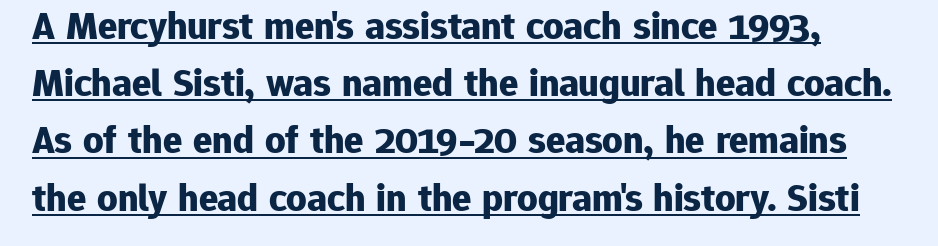
{"serif": "no", "italic": "no", "bold": "yes", "weight": "bold", "width": "normal", "stroke_contrast": "low", "x_height": "medium", "monospaced": "no", "underline": "yes", "line_spacing": "normal", "line_spacing_ratio": 1.43, "letter_spacing": "normal", "letter_spacing_em": 0.0, "glyph_px": 40}
